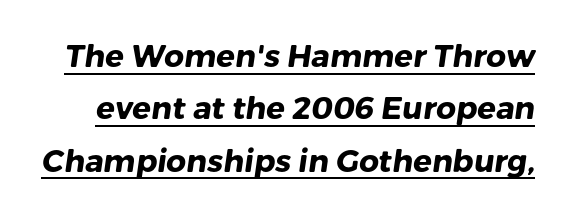
{"serif": "no", "bold": "yes", "weight": "heavy", "width": "normal", "stroke_contrast": "low", "x_height": "medium", "monospaced": "no", "underline": "yes", "line_spacing": "normal", "line_spacing_ratio": 1.69, "letter_spacing": "normal", "letter_spacing_em": 0.0, "glyph_px": 31}
